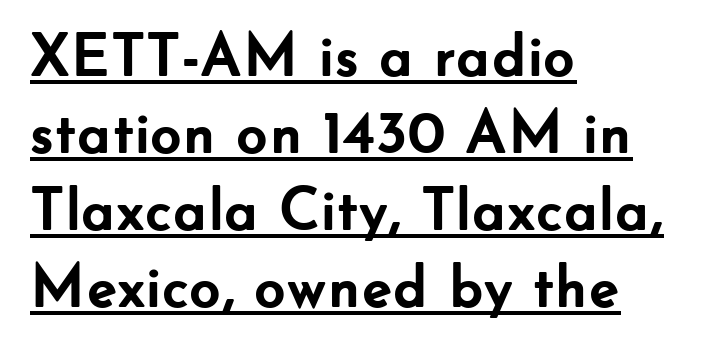
Q: Is the text bold? A: Yes.
Q: Is the text italic (slanted)? A: No, it is upright.
Q: Is the typeface a serif or a sans-serif typeface? A: Sans-serif.
Q: Is the text underlined? A: Yes.
Q: How is the paragraph aligned? A: Left-aligned.
Q: Is the spacing between letters normal or unusually wide? A: Normal.
Q: Is the spacing between lines tight, normal or loose? A: Normal.
Q: Width (condensed, normal, or wide)? A: Normal.
Q: Stroke contrast? A: Low.
Q: x-height? A: Small.
Q: Monospaced? A: No.
